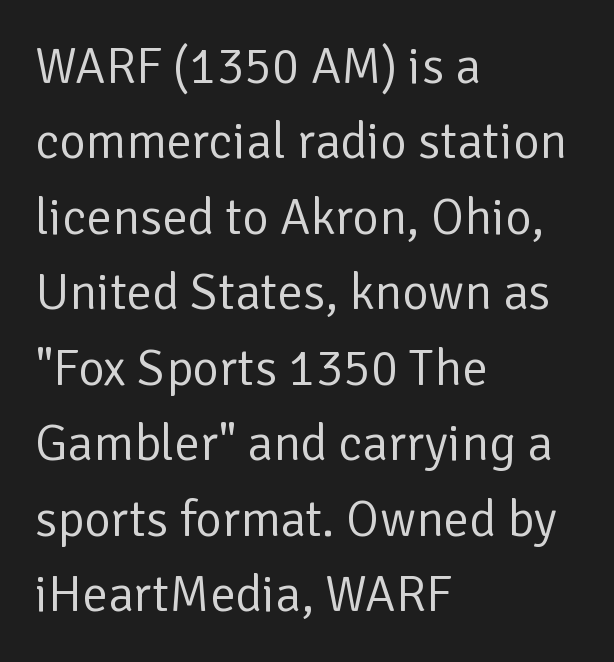
Does the leading feel generous? No, just average. Vertical strokes here are truly vertical. This rendering uses left alignment, leaving the right contour irregular. Classification — sans serif. Nobody touched the tracking dial on this one.
